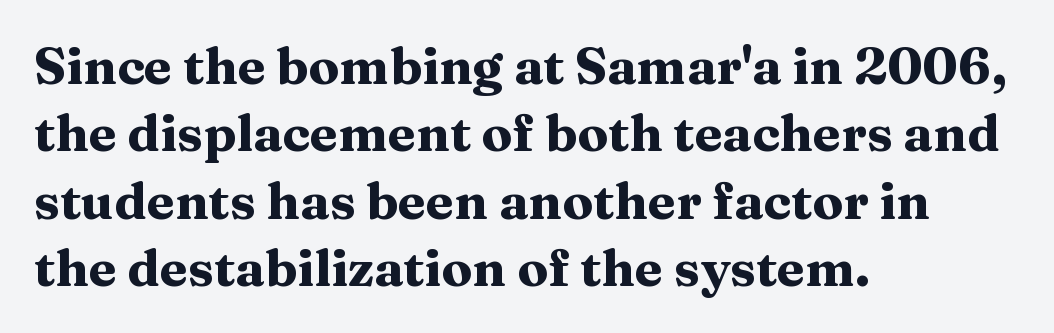
Layout note: lines flush left. No italicization has been applied; the sample stays upright. Looks like regular typesetting: each glyph gets only the width it needs. Heft: maximum for text — a bold. Letters rest on an invisible, unmarked baseline. In terms of letterform style, serifs are clearly present.
